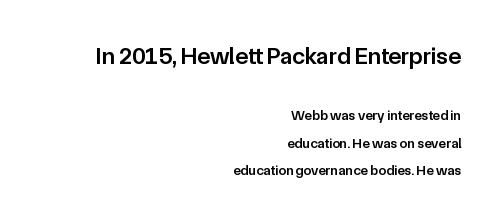
The image shows 24 px text type, upright; set right-aligned, loose line spacing (1.96x), normal letter spacing, not underlined; the first (top) block is 1.71x larger.
